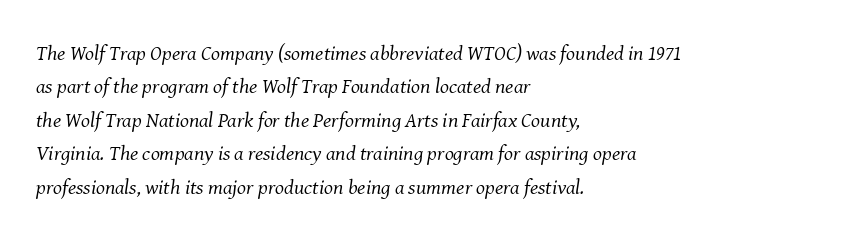
{"italic": "yes", "lean": "right", "slant_degrees": 8, "bold": "no", "underline": "no", "align": "left", "line_spacing": "normal", "line_spacing_ratio": 1.59, "letter_spacing": "normal", "letter_spacing_em": 0.0, "glyph_px": 21}
